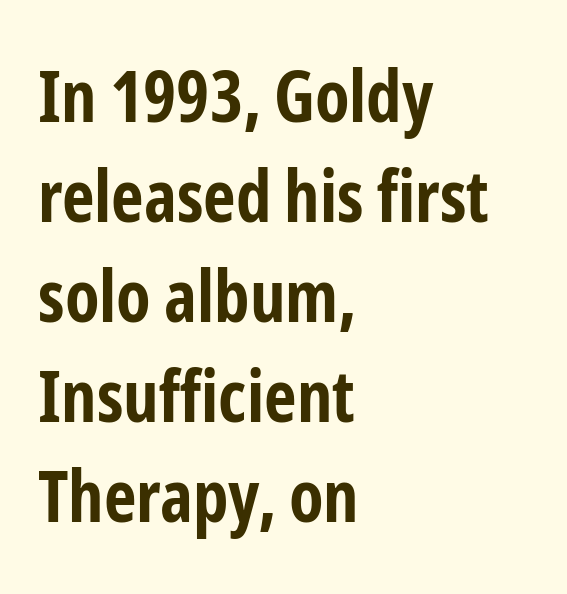
Q: Is the text bold? A: Yes.
Q: Is the text italic (slanted)? A: No, it is upright.
Q: Is the typeface a serif or a sans-serif typeface? A: Sans-serif.
Q: Is the text underlined? A: No.
Q: How is the paragraph aligned? A: Left-aligned.
Q: Is the spacing between letters normal or unusually wide? A: Normal.
Q: Is the spacing between lines tight, normal or loose? A: Normal.
Q: Width (condensed, normal, or wide)? A: Condensed.
Q: Stroke contrast? A: Low.
Q: x-height? A: Medium.
Q: Monospaced? A: No.
